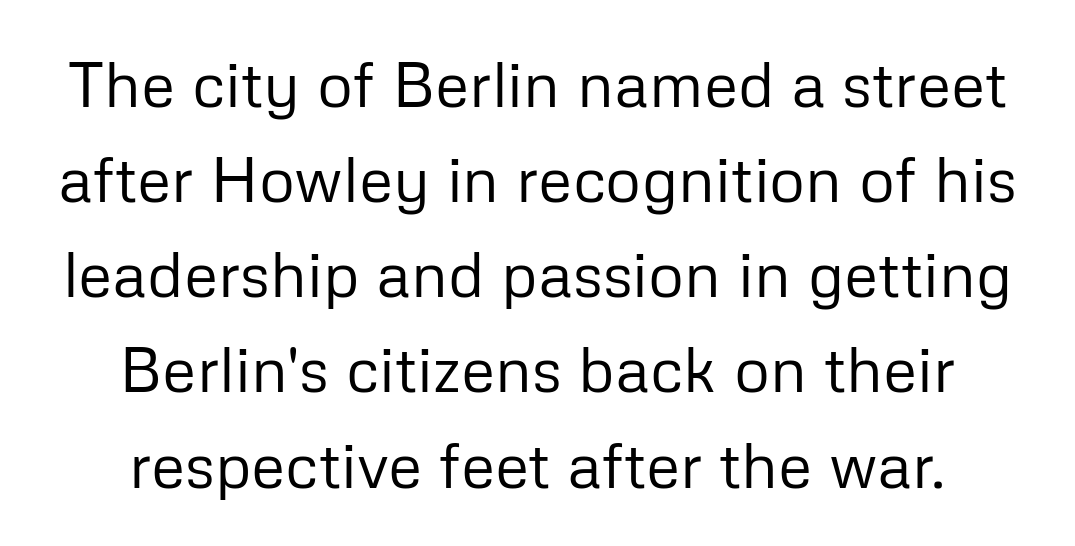
{"serif": "no", "italic": "no", "bold": "no", "weight": "regular", "width": "normal", "stroke_contrast": "low", "x_height": "medium", "monospaced": "no", "underline": "no", "align": "center", "line_spacing": "normal", "line_spacing_ratio": 1.51, "letter_spacing": "normal", "letter_spacing_em": 0.0, "glyph_px": 63}
